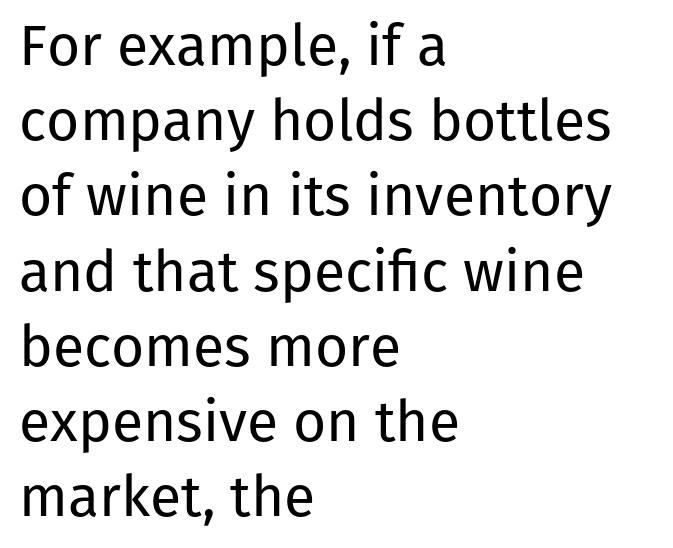
Q: Is the text bold? A: No.
Q: Is the text italic (slanted)? A: No, it is upright.
Q: Is the typeface a serif or a sans-serif typeface? A: Sans-serif.
Q: Is the text underlined? A: No.
Q: How is the paragraph aligned? A: Left-aligned.
Q: Is the spacing between letters normal or unusually wide? A: Normal.
Q: Is the spacing between lines tight, normal or loose? A: Normal.
Q: Width (condensed, normal, or wide)? A: Normal.
Q: Stroke contrast? A: Low.
Q: x-height? A: Medium.
Q: Monospaced? A: No.
